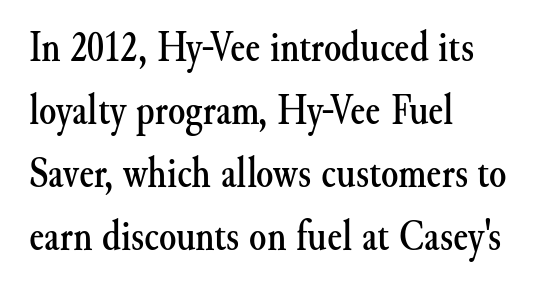
The image shows 44 px serif type, upright; set left-aligned, normal line spacing (1.43x), normal letter spacing, not underlined; medium stroke contrast and a small x-height.
